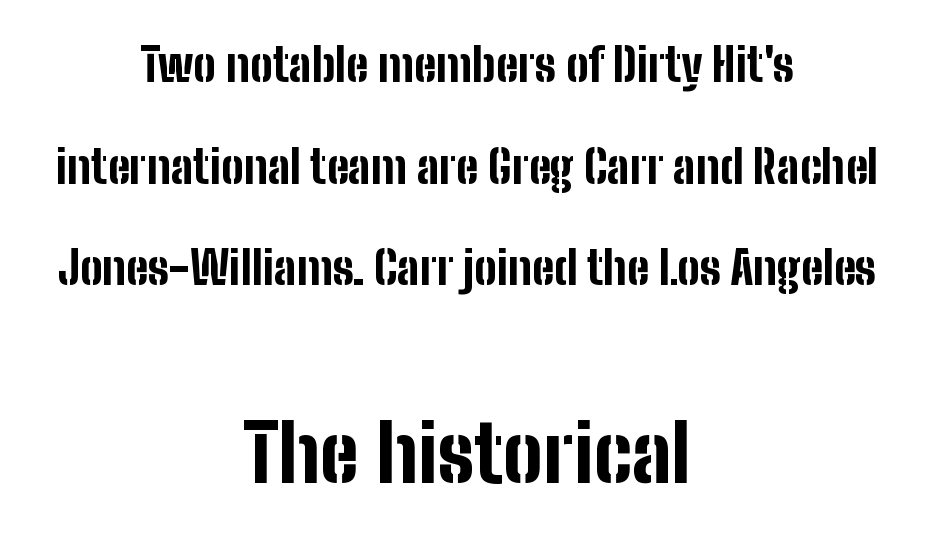
Q: Is the text bold? A: Yes.
Q: Is the text italic (slanted)? A: No, it is upright.
Q: Is the typeface a serif or a sans-serif typeface? A: Sans-serif.
Q: Is the text underlined? A: No.
Q: How is the paragraph aligned? A: Centered.
Q: Is the spacing between letters normal or unusually wide? A: Normal.
Q: Is the spacing between lines tight, normal or loose? A: Loose.
Q: Which block of text is set in a larger size, the first (top) or the second (bottom)? A: The second (bottom) one.
Q: Width (condensed, normal, or wide)? A: Condensed.
Q: Stroke contrast? A: Low.
Q: x-height? A: Medium.
Q: Monospaced? A: No.
